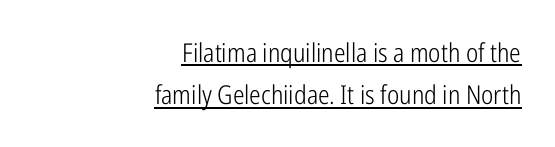
The image shows 26 px text type, upright; set right-aligned, normal line spacing (1.63x), normal letter spacing, underlined.
